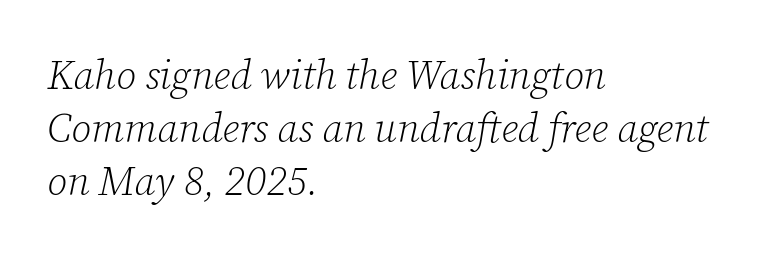
A quiet, ordinary-to-light weight characterises the typeface. The strip under each line holds only bare page. Where is the straight margin? On the left. Compared with ordinary roman type, these characters are visibly tilted.
